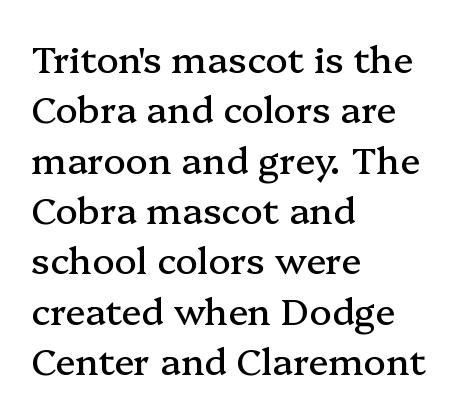
The image shows 37 px serif type, upright; set left-aligned, normal line spacing (1.36x), normal letter spacing, not underlined; medium stroke contrast and a medium x-height.
